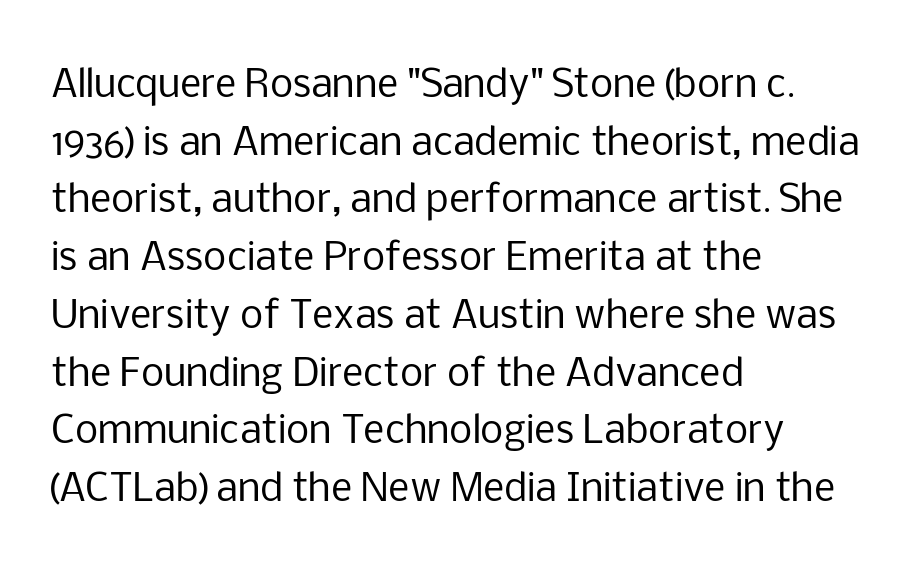
The image shows 37 px regular-weight sans-serif type, upright; set left-aligned, normal line spacing (1.56x), normal letter spacing, not underlined; low stroke contrast and a medium x-height.
